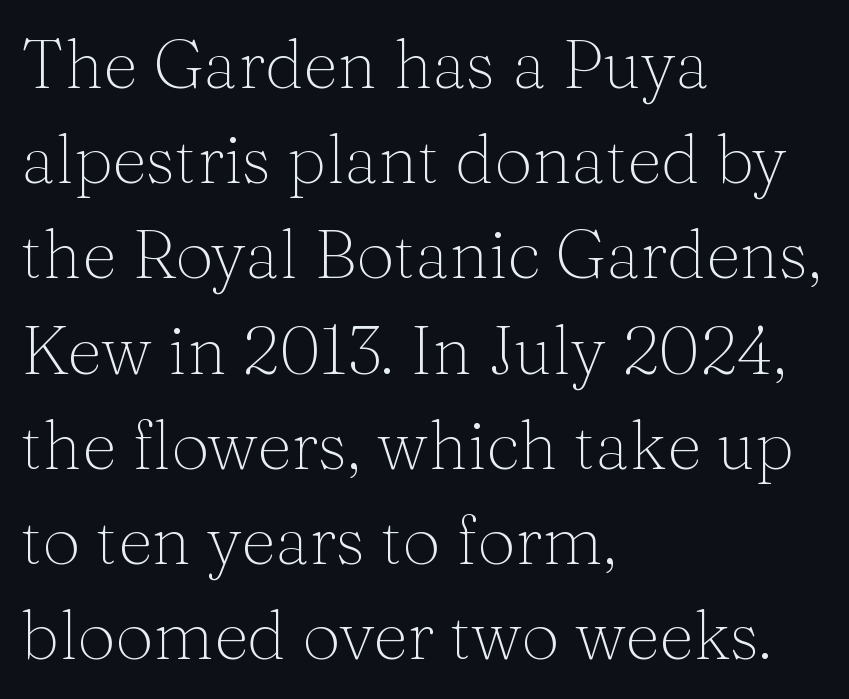
The image shows 68 px thin serif type, upright; set left-aligned, normal line spacing (1.4x), normal letter spacing, not underlined; medium stroke contrast and a medium x-height.
